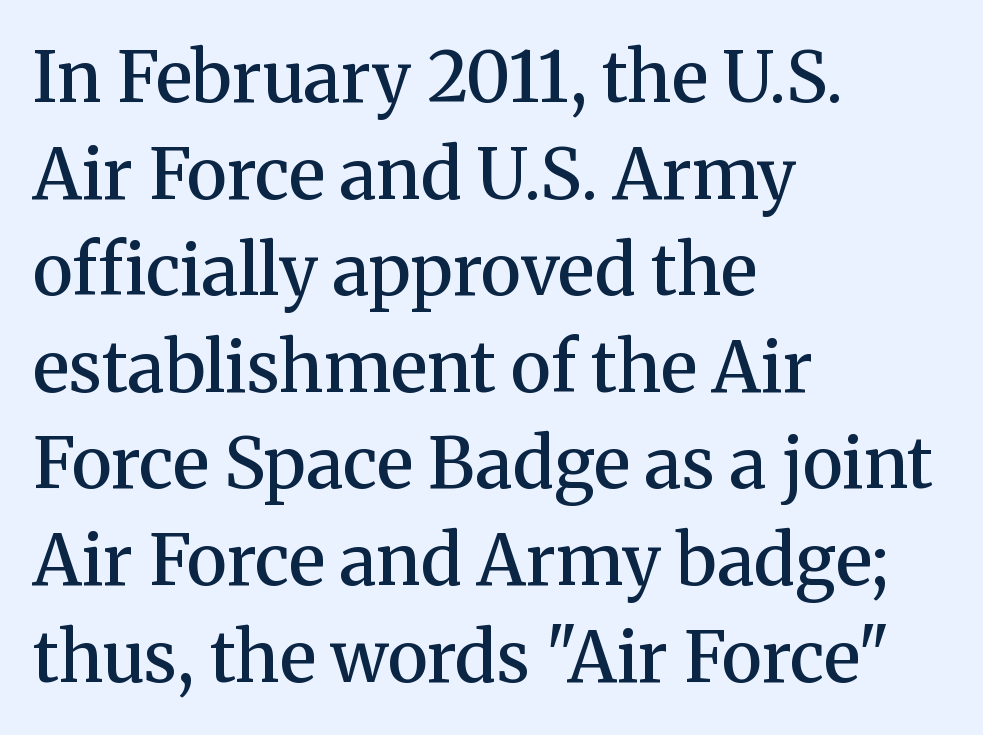
Q: Is the text bold? A: Semi-bold.
Q: Is the text italic (slanted)? A: No, it is upright.
Q: Is the typeface a serif or a sans-serif typeface? A: Serif.
Q: Is the text underlined? A: No.
Q: How is the paragraph aligned? A: Left-aligned.
Q: Is the spacing between letters normal or unusually wide? A: Normal.
Q: Is the spacing between lines tight, normal or loose? A: Normal.
Q: Width (condensed, normal, or wide)? A: Normal.
Q: Stroke contrast? A: Medium.
Q: x-height? A: Medium.
Q: Monospaced? A: No.
